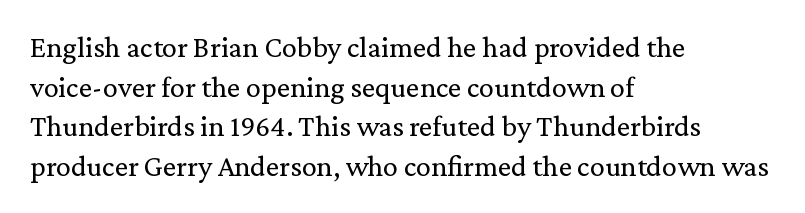
{"serif": "yes", "italic": "no", "bold": "no", "weight": "regular", "width": "normal", "stroke_contrast": "low", "x_height": "medium", "monospaced": "no", "underline": "no", "align": "left", "line_spacing": "normal", "line_spacing_ratio": 1.32, "letter_spacing": "normal", "letter_spacing_em": 0.0, "glyph_px": 30}
